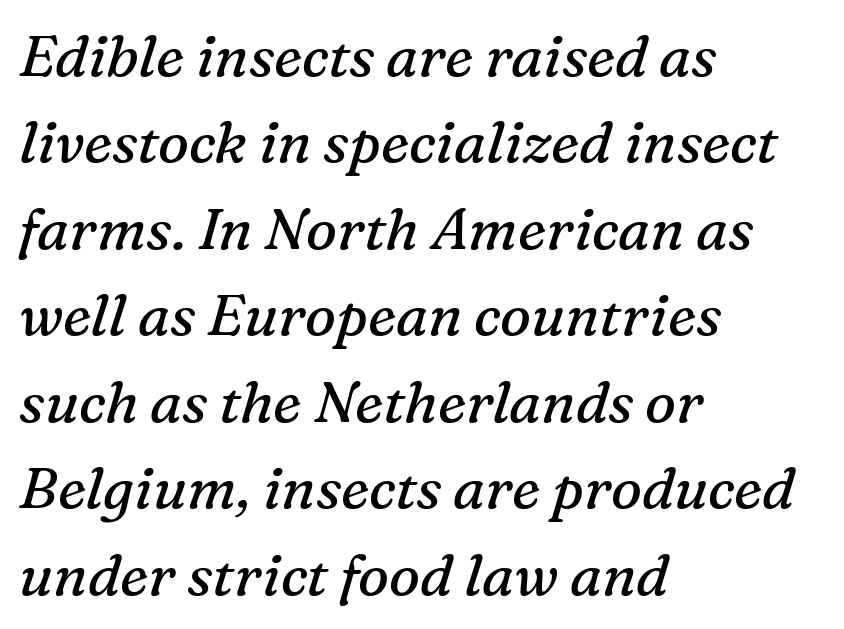
The image shows 58 px regular-weight serif type, italic (leaning right); set left-aligned, normal line spacing (1.49x), normal letter spacing, not underlined; medium stroke contrast and a medium x-height.
